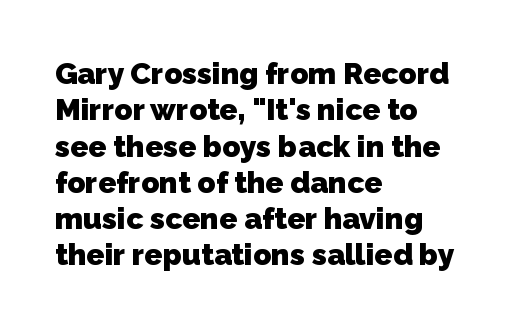
Note the varied advance widths — an 'i' is clearly narrower than an 'm'. Nothing unusual about the tracking: characters are spaced as the font intends. Horizontal alignment here is leftward, the default for most running prose. Bold? Absolutely — the strokes are thick and heavy. The zone under the glyphs is completely vacant. What kind of face is this? One without serifs — a sans.
